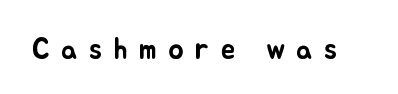
The image shows 29 px text type, upright; set unusually wide letter spacing (+0.39 em), not underlined; low stroke contrast and a small x-height.
